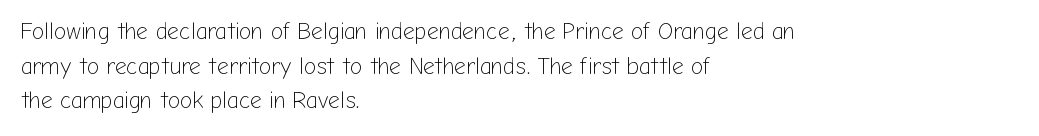
The image shows 23 px text type, upright; set left-aligned, normal line spacing (1.51x), normal letter spacing, not underlined.
